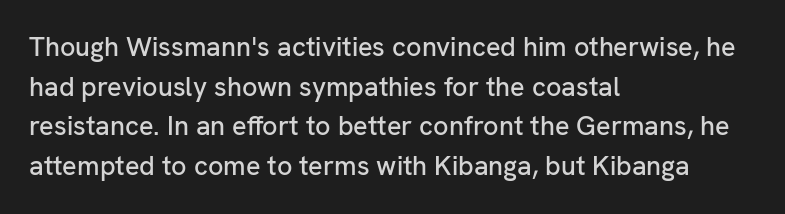
{"italic": "no", "underline": "no", "align": "left", "line_spacing": "normal", "line_spacing_ratio": 1.47, "letter_spacing": "normal", "letter_spacing_em": 0.0, "glyph_px": 27}
